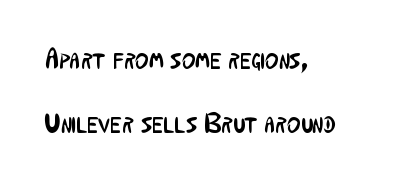
In terms of letterform style, serifs are entirely absent. The typesetter chose a ragged-right arrangement here. Does the lettering tilt? It doesn't — this is upright. Is this a fixed-width face? No — the glyphs have proportional, varying widths. A typesetter would call this leading open, well beyond the default.
